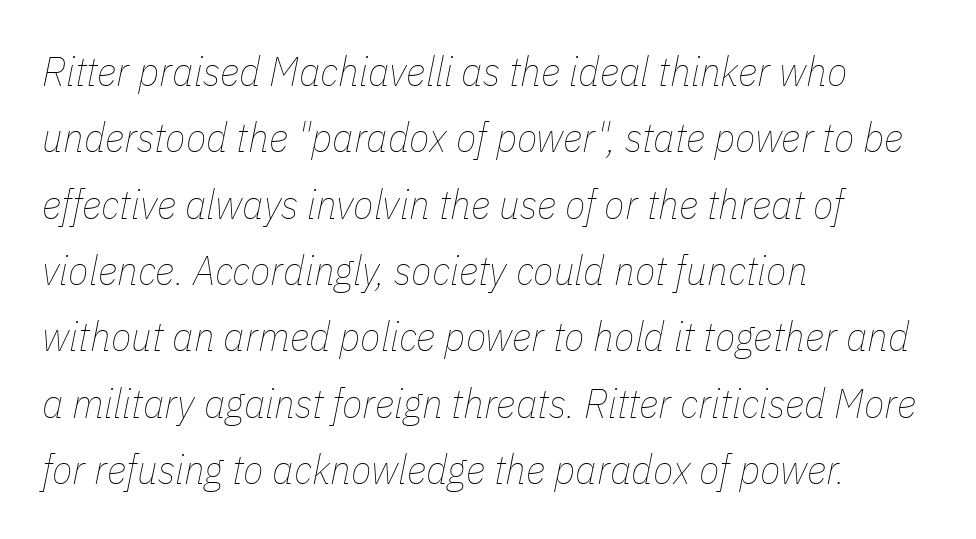
The space directly below the letters is spotless. The strokes carry an ordinary text weight at most. Horizontal bands of white between lines are of average thickness. These lines keep a tight, regular rhythm from letter to letter. A typesetter would call this proportional, since set widths differ per character.
